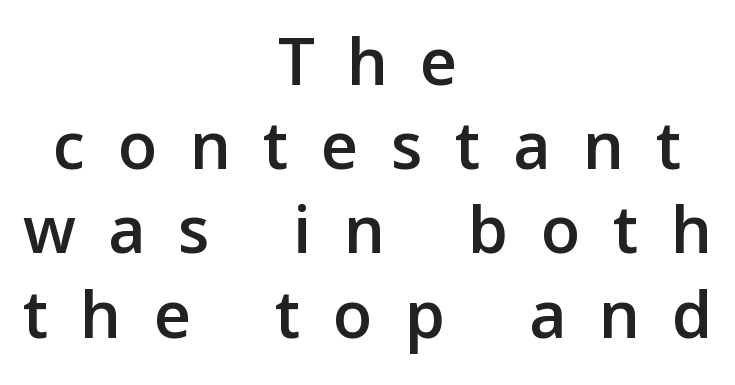
Q: Is the text italic (slanted)? A: No, it is upright.
Q: Is the typeface a serif or a sans-serif typeface? A: Sans-serif.
Q: Is the text underlined? A: No.
Q: How is the paragraph aligned? A: Centered.
Q: Is the spacing between letters normal or unusually wide? A: Unusually wide.
Q: Width (condensed, normal, or wide)? A: Normal.
Q: Stroke contrast? A: Low.
Q: x-height? A: Medium.
Q: Monospaced? A: No.
